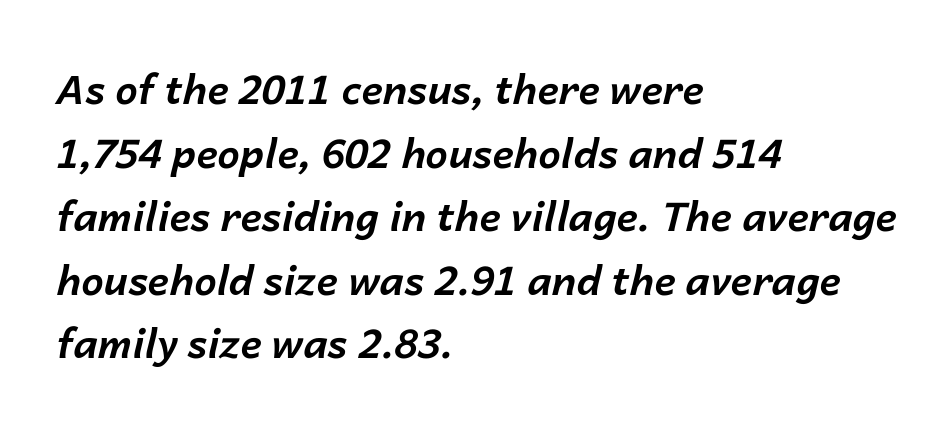
The image shows 40 px bold type, italic (leaning right); set left-aligned, normal line spacing (1.59x), normal letter spacing, not underlined; low stroke contrast and a medium x-height.
